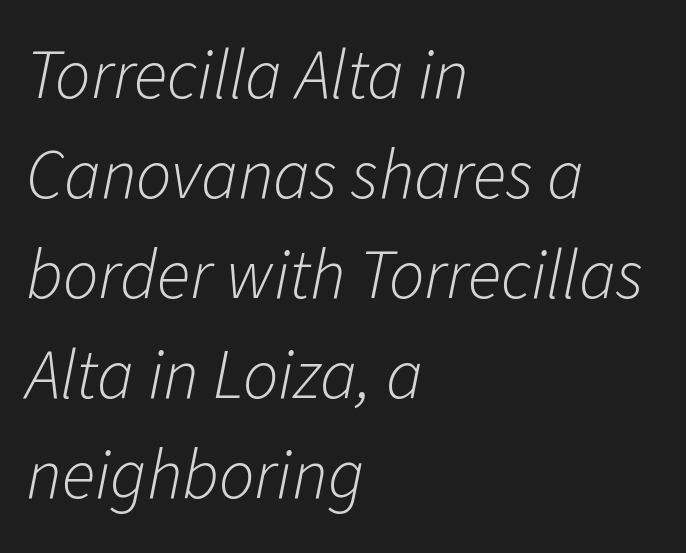
{"italic": "yes", "lean": "right", "slant_degrees": 11, "bold": "no", "weight": "light", "width": "normal", "stroke_contrast": "low", "x_height": "medium", "monospaced": "no", "underline": "no", "align": "left", "line_spacing": "normal", "line_spacing_ratio": 1.43, "letter_spacing": "normal", "letter_spacing_em": 0.0, "glyph_px": 70}
